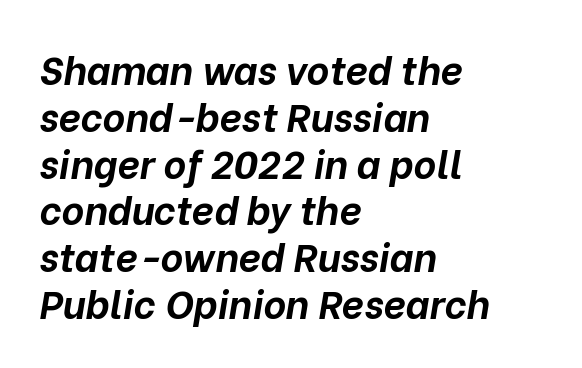
{"italic": "yes", "lean": "right", "slant_degrees": 10, "bold": "yes", "weight": "bold", "width": "normal", "stroke_contrast": "low", "x_height": "medium", "monospaced": "no", "underline": "no", "align": "left", "line_spacing_ratio": 1.2, "letter_spacing": "normal", "letter_spacing_em": 0.0, "glyph_px": 39}
